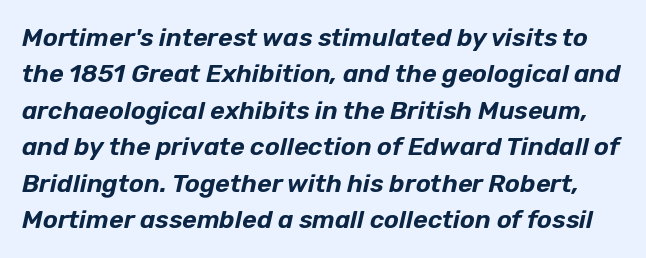
The image shows 25 px text type, italic (leaning right); set normal line spacing (1.46x), normal letter spacing, not underlined.
